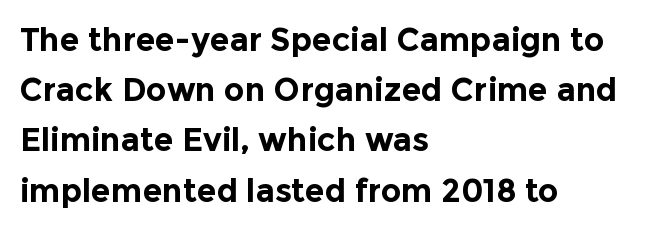
Which margin do the lines hug? The left one — the right edge is uneven. Each word holds together tightly as a unit, with standard inter-letter gaps. Underlining? Definitely not there. Does the weight exceed regular? Yes, all the way to bold. These lines are rendered in a variable-pitch font. The rendering shows plain stroke endings on the letterforms — a sans-serif design.
